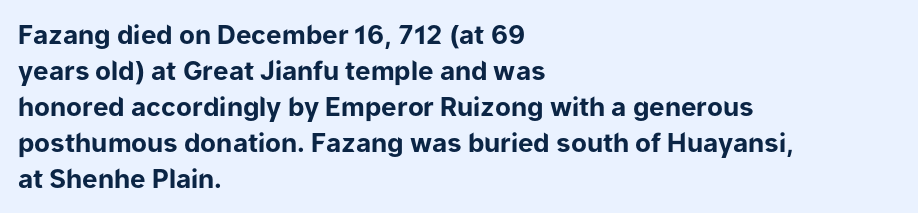
{"italic": "no", "bold": "yes", "underline": "no", "align": "left", "line_spacing": "normal", "line_spacing_ratio": 1.38, "letter_spacing": "normal", "letter_spacing_em": 0.0, "glyph_px": 26}
